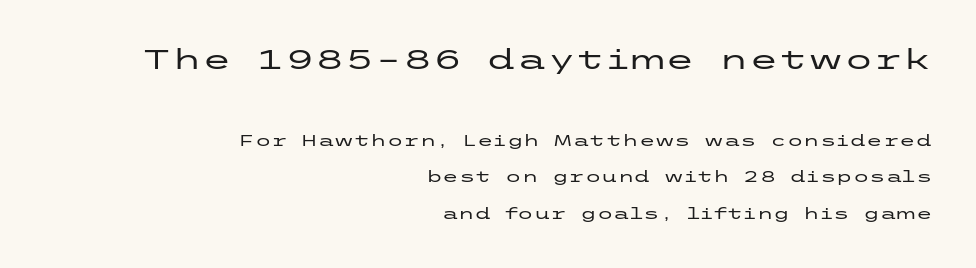
Q: Is the text italic (slanted)? A: No, it is upright.
Q: Is the text underlined? A: No.
Q: How is the paragraph aligned? A: Right-aligned.
Q: Is the spacing between letters normal or unusually wide? A: Normal.
Q: Is the spacing between lines tight, normal or loose? A: Loose.
Q: Which block of text is set in a larger size, the first (top) or the second (bottom)? A: The first (top) one.
